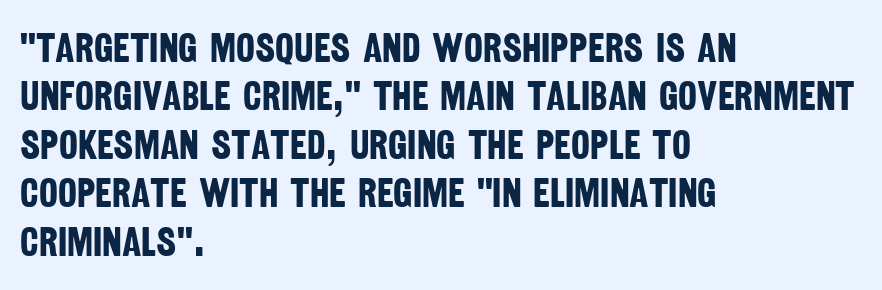
{"serif": "no", "bold": "yes", "weight": "bold", "width": "condensed", "stroke_contrast": "low", "x_height": "large", "monospaced": "no", "underline": "no", "align": "left", "line_spacing_ratio": 1.21, "letter_spacing": "normal", "letter_spacing_em": 0.0, "glyph_px": 40}
